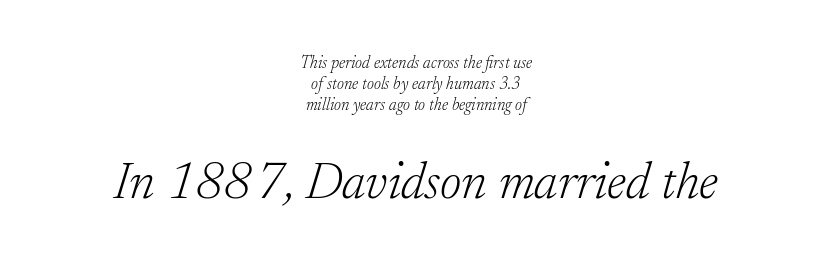
The image shows 52 px light serif type, italic (leaning right); set centered, line spacing 1.23x, normal letter spacing, not underlined; the second (bottom) block is 3.06x larger; low stroke contrast and a small x-height.
